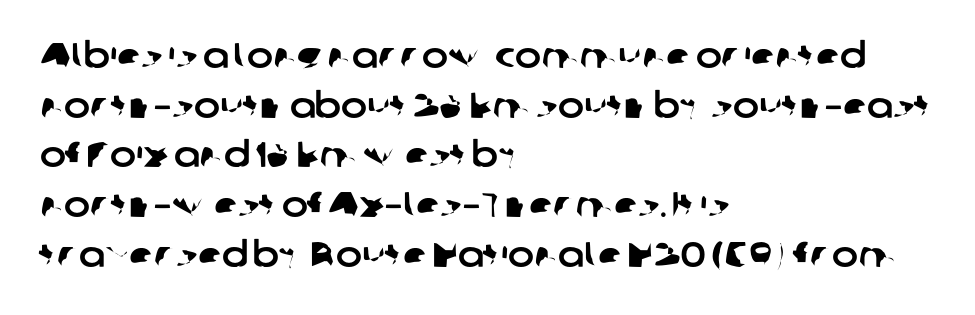
Q: Is the typeface a serif or a sans-serif typeface? A: Sans-serif.
Q: Is the text underlined? A: No.
Q: How is the paragraph aligned? A: Left-aligned.
Q: Is the spacing between letters normal or unusually wide? A: Normal.
Q: Is the spacing between lines tight, normal or loose? A: Normal.
Q: Width (condensed, normal, or wide)? A: Normal.
Q: Stroke contrast? A: Low.
Q: x-height? A: Medium.
Q: Monospaced? A: No.
